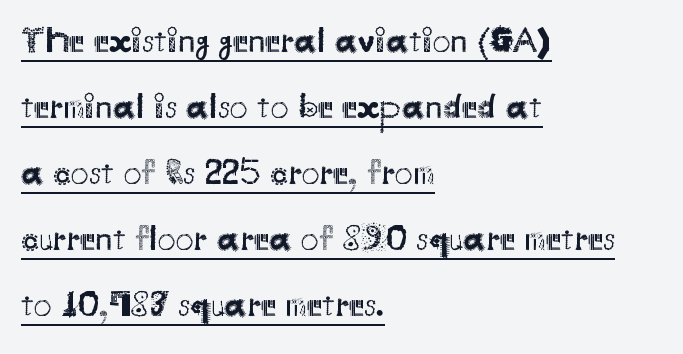
{"serif": "no", "italic": "no", "bold": "no", "weight": "regular", "width": "normal", "stroke_contrast": "medium", "x_height": "small", "monospaced": "no", "underline": "yes", "align": "left", "line_spacing_ratio": 1.83, "letter_spacing": "normal", "letter_spacing_em": 0.0, "glyph_px": 36}
